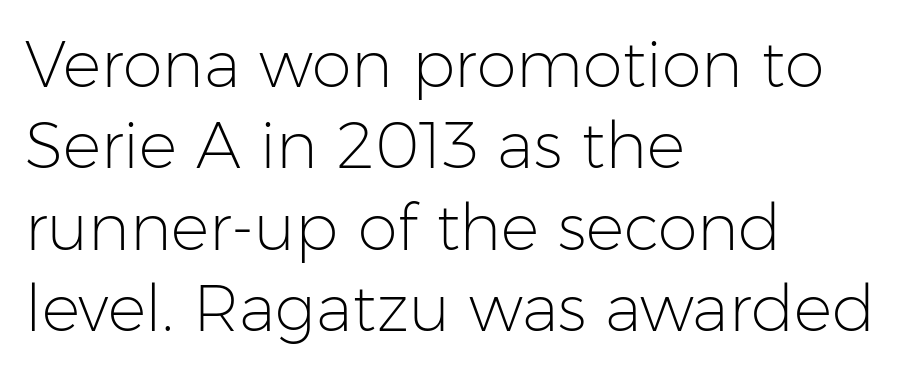
The image shows 64 px light sans-serif type, upright; set left-aligned, normal line spacing (1.27x), normal letter spacing, not underlined; low stroke contrast and a medium x-height.
